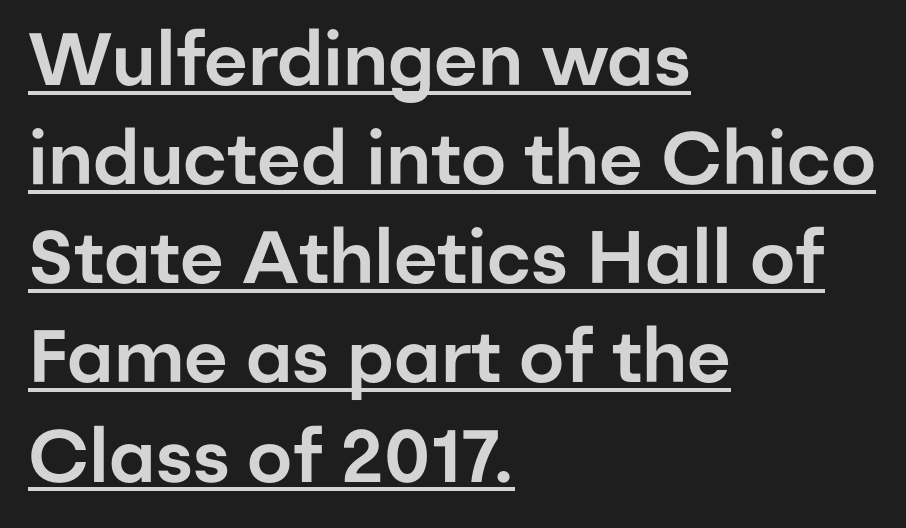
The image shows 74 px sans-serif type, upright; set left-aligned, normal line spacing (1.34x), normal letter spacing, underlined; low stroke contrast and a medium x-height.
